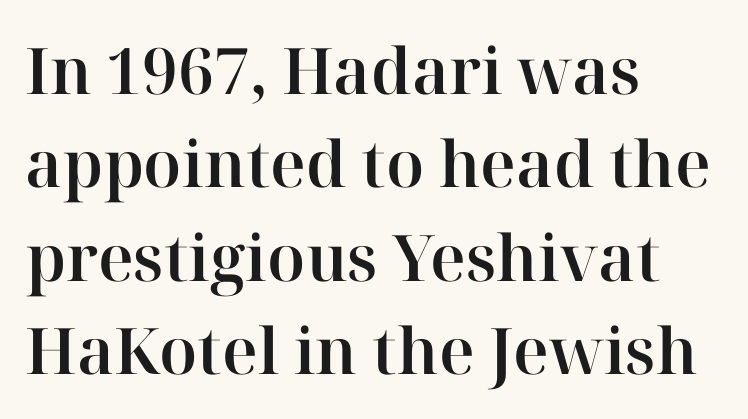
{"serif": "yes", "italic": "no", "width": "normal", "stroke_contrast": "high", "x_height": "medium", "monospaced": "no", "underline": "no", "align": "left", "line_spacing": "normal", "line_spacing_ratio": 1.46, "letter_spacing": "normal", "letter_spacing_em": 0.0, "glyph_px": 64}
